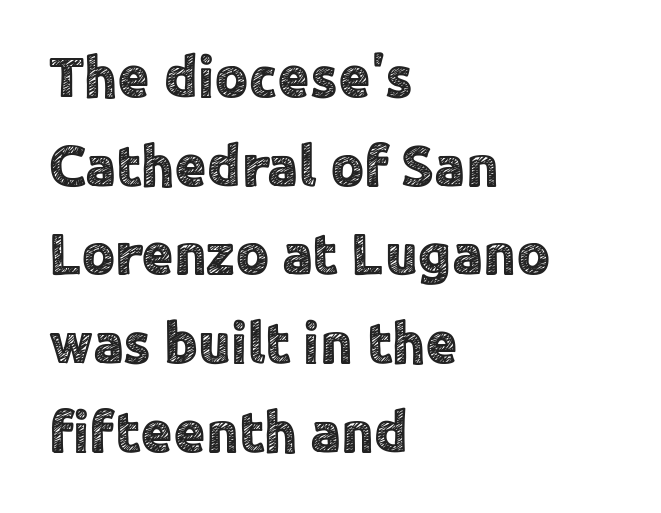
This sample has the flowing, uneven cadence of proportional lettering. Between one letter and the next there's only the usual sliver of space. Vertical strokes here are truly vertical. The lines sit at an ordinary, default distance from one another. Short and long lines alike share a common starting point at left.
